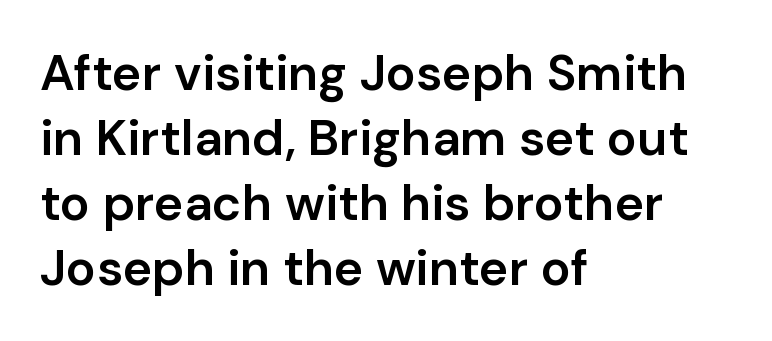
The image shows 50 px semibold sans-serif type, upright; set left-aligned, normal line spacing (1.3x), normal letter spacing, not underlined; low stroke contrast and a medium x-height.
